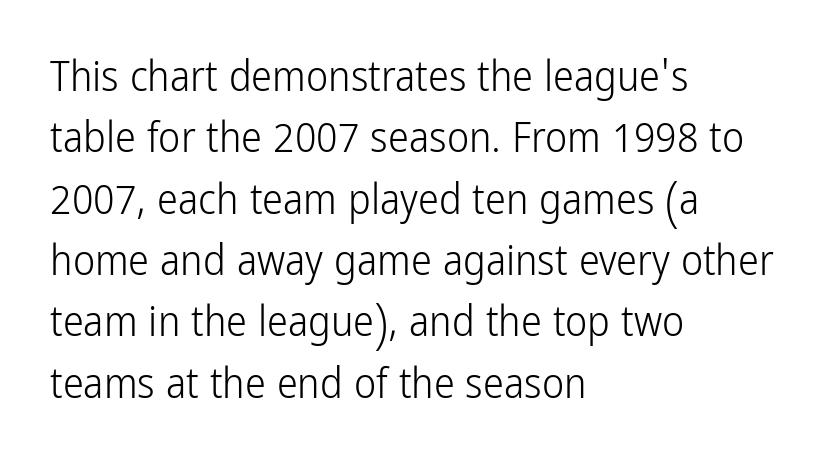
Do the letters lean? They stand straight. One glance says typical: line gaps are just what's usual. Note the varied advance widths — an 'i' is clearly narrower than an 'm'. The tracking reads as untouched default to a designer's eye.
